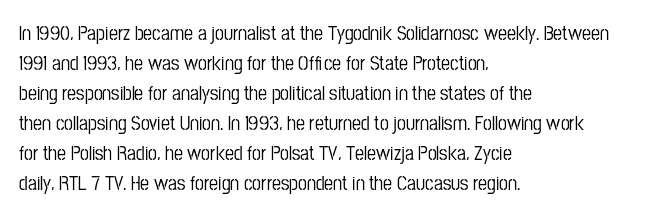
The image shows 20 px text type, upright; set left-aligned, normal line spacing (1.5x), normal letter spacing, not underlined.
